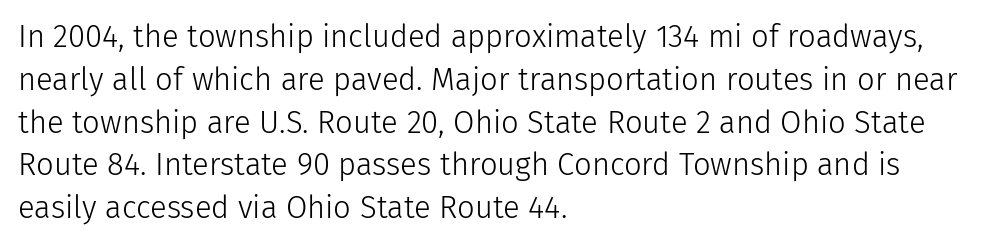
Q: Is the text bold? A: No.
Q: Is the text italic (slanted)? A: No, it is upright.
Q: Is the typeface a serif or a sans-serif typeface? A: Sans-serif.
Q: Is the text underlined? A: No.
Q: How is the paragraph aligned? A: Left-aligned.
Q: Is the spacing between letters normal or unusually wide? A: Normal.
Q: Is the spacing between lines tight, normal or loose? A: Normal.
Q: Width (condensed, normal, or wide)? A: Normal.
Q: Stroke contrast? A: Low.
Q: x-height? A: Medium.
Q: Monospaced? A: No.
